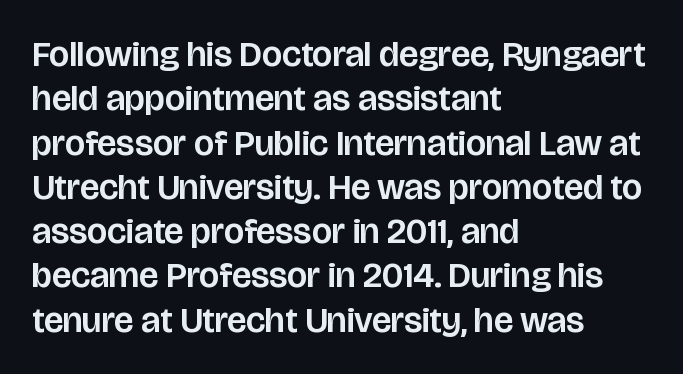
Q: Is the text italic (slanted)? A: No, it is upright.
Q: Is the typeface a serif or a sans-serif typeface? A: Sans-serif.
Q: Is the text underlined? A: No.
Q: How is the paragraph aligned? A: Left-aligned.
Q: Is the spacing between letters normal or unusually wide? A: Normal.
Q: Width (condensed, normal, or wide)? A: Normal.
Q: Stroke contrast? A: Low.
Q: x-height? A: Large.
Q: Monospaced? A: No.
